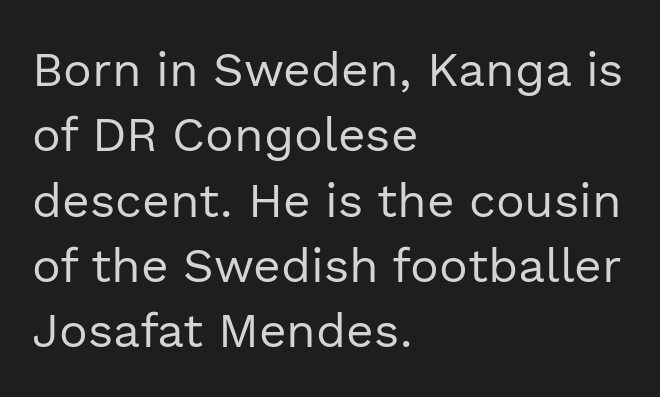
A bare baseline throughout the passage. When letters stand straight like this, we call the style roman or upright. The glyphs in this specimen are sans serif. The rendering uses natural spacing where letterforms have individual widths. Heaviness? Minimal to ordinary, like unemphasized prose. Letter spacing: default.
